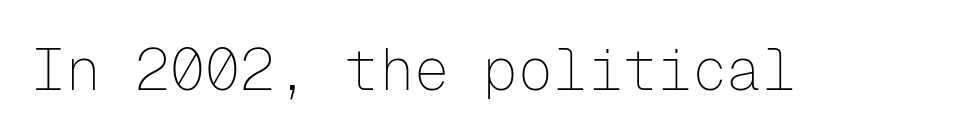
The image shows 58 px thin sans-serif type, upright, monospaced; set normal letter spacing, not underlined; low stroke contrast and a medium x-height.
